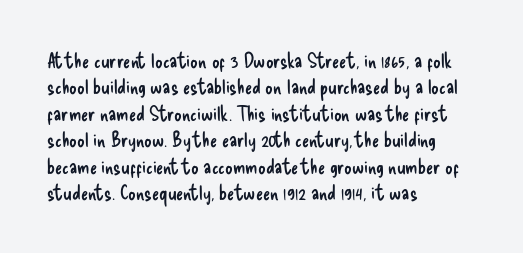
The rendering uses a moderate line-height, typical for paragraphs. Only glyphs here, with clear space below each row. The passage is arranged the way most books set body copy — flush left. Spacing between characters is what you'd get straight out of the box.
